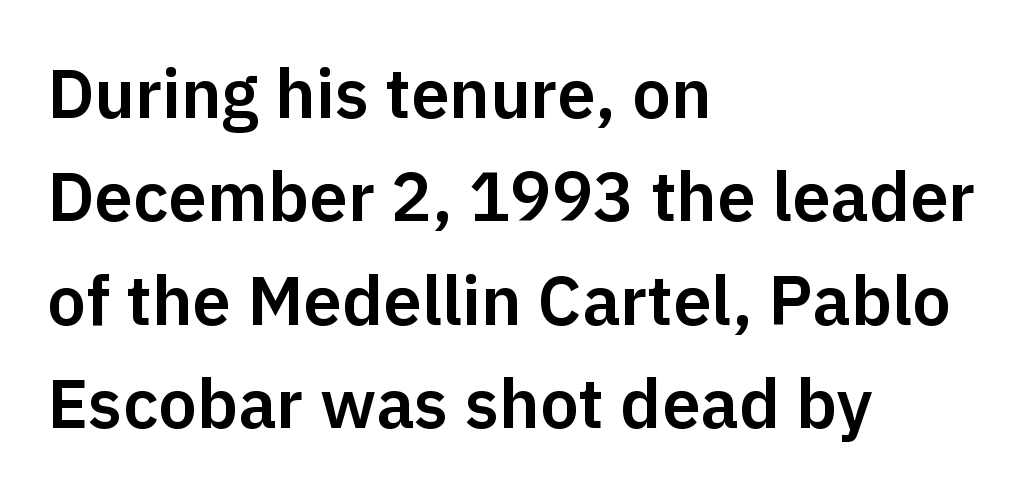
These lines were composed using upright roman letters. A bare baseline throughout the passage. If you drew a ruler down the left edge, every line would touch it. Is this a fixed-width face? No — the glyphs have proportional, varying widths. This rendering employs a face without finishing strokes, i.e., a sans-serif.
